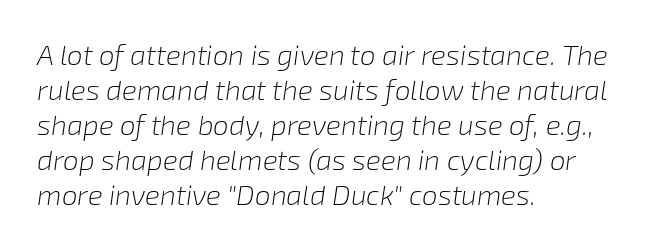
Q: Is the text bold? A: No.
Q: Is the text italic (slanted)? A: Yes, it leans right by about 8 degrees.
Q: Is the text underlined? A: No.
Q: How is the paragraph aligned? A: Left-aligned.
Q: Is the spacing between letters normal or unusually wide? A: Normal.
Q: Is the spacing between lines tight, normal or loose? A: Normal.
Q: Width (condensed, normal, or wide)? A: Normal.
Q: Stroke contrast? A: Low.
Q: x-height? A: Medium.
Q: Monospaced? A: No.
